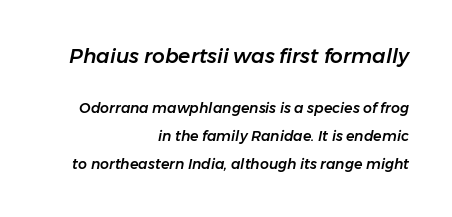
The image shows 20 px text type, italic (leaning right); set right-aligned, loose line spacing (2.01x), normal letter spacing, not underlined; the first (top) block is 1.43x larger.
